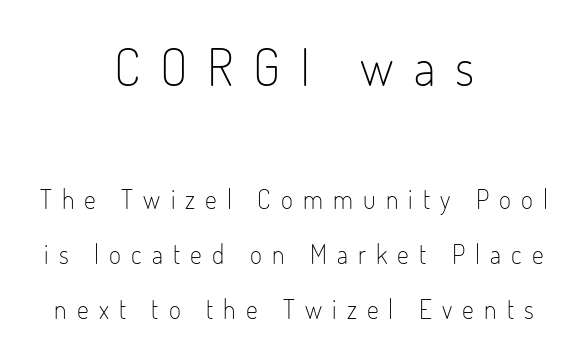
Q: Is the text bold? A: No.
Q: Is the text italic (slanted)? A: No, it is upright.
Q: Is the typeface a serif or a sans-serif typeface? A: Sans-serif.
Q: Is the text underlined? A: No.
Q: How is the paragraph aligned? A: Centered.
Q: Is the spacing between letters normal or unusually wide? A: Unusually wide.
Q: Is the spacing between lines tight, normal or loose? A: Loose.
Q: Which block of text is set in a larger size, the first (top) or the second (bottom)? A: The first (top) one.
Q: Width (condensed, normal, or wide)? A: Condensed.
Q: Stroke contrast? A: Low.
Q: x-height? A: Small.
Q: Monospaced? A: No.
